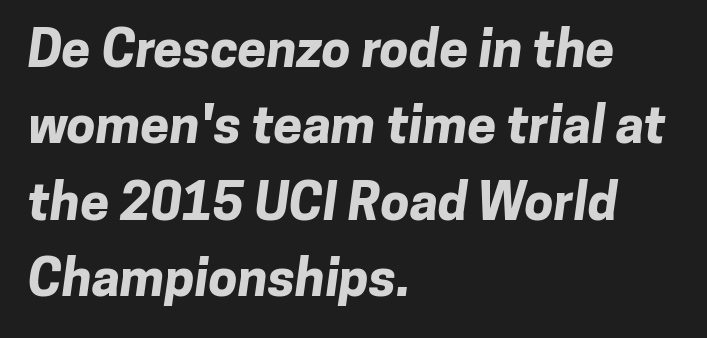
The space directly below the letters is spotless. A typesetter would call this proportional, since set widths differ per character. This is heavy type, rendered in bold. Does the type have serifs? No, each stem ends abruptly.
